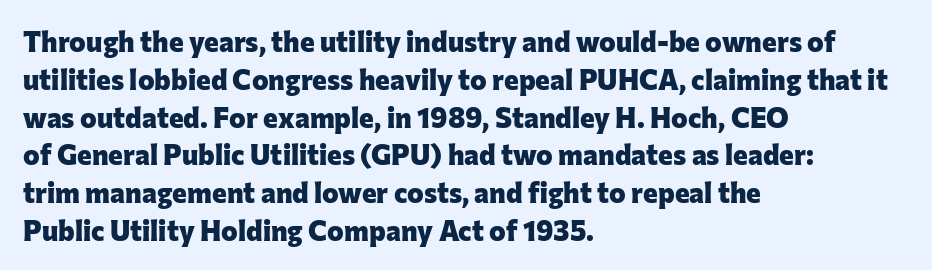
{"serif": "no", "italic": "no", "bold": "yes", "weight": "heavy", "width": "normal", "stroke_contrast": "low", "x_height": "medium", "monospaced": "no", "underline": "no", "align": "left", "line_spacing": "normal", "line_spacing_ratio": 1.35, "letter_spacing": "normal", "letter_spacing_em": 0.0, "glyph_px": 28}
